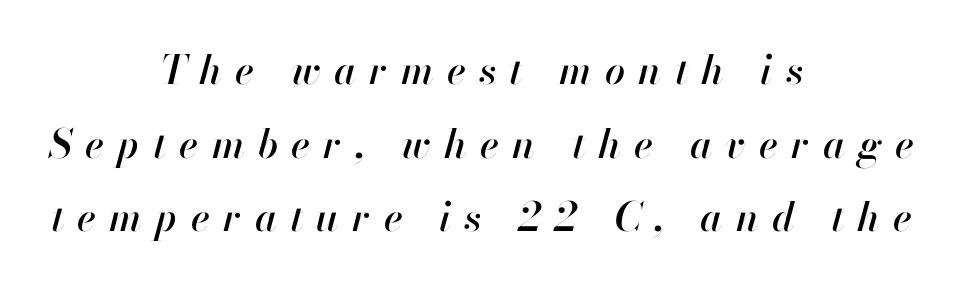
The image shows 40 px text type, italic (leaning right); set centered, line spacing 1.84x, unusually wide letter spacing (+0.33 em), not underlined; high stroke contrast and a small x-height.
